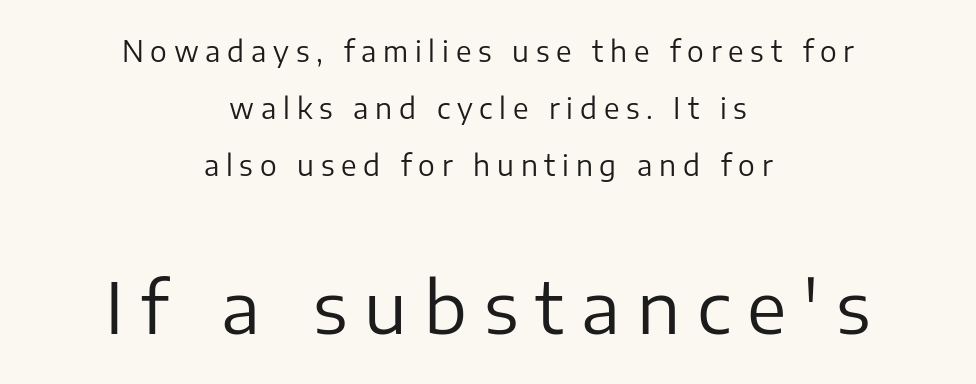
Do the letters lean? They stand straight. Ink coverage per letter is moderate at most. The letterforms stand isolated, each surrounded by extra space. The later block is typeset at a bigger size than the earlier block.
